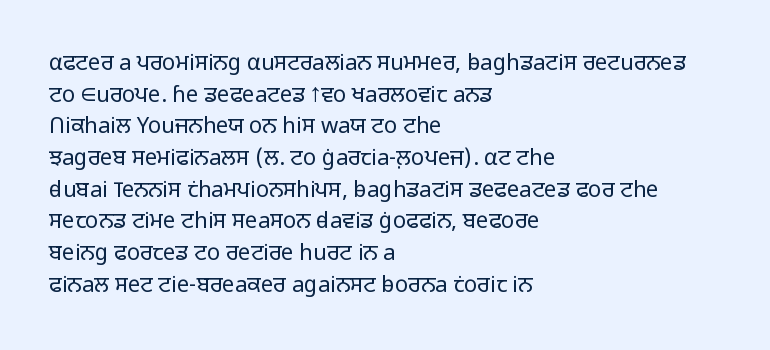
Q: Is the text bold? A: No.
Q: Is the text italic (slanted)? A: No, it is upright.
Q: Is the text underlined? A: No.
Q: How is the paragraph aligned? A: Left-aligned.
Q: Is the spacing between letters normal or unusually wide? A: Normal.
Q: Is the spacing between lines tight, normal or loose? A: Normal.
